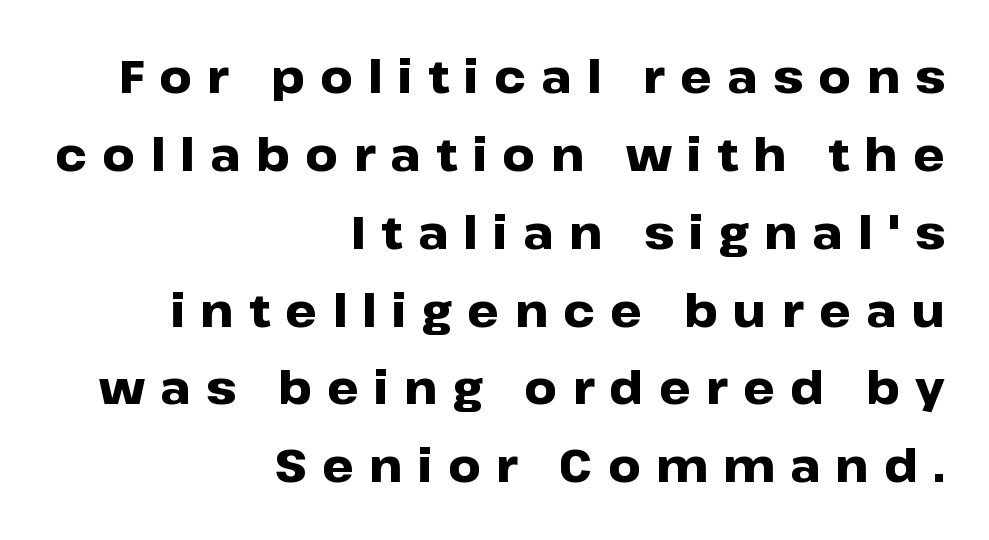
{"serif": "no", "italic": "no", "bold": "yes", "weight": "heavy", "width": "wide", "stroke_contrast": "low", "x_height": "medium", "monospaced": "no", "underline": "no", "align": "right", "line_spacing_ratio": 1.73, "letter_spacing": "wide", "letter_spacing_em": 0.34, "glyph_px": 45}
